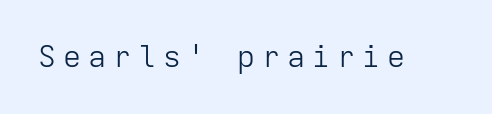
Q: Is the text bold? A: No.
Q: Is the text italic (slanted)? A: No, it is upright.
Q: Is the typeface a serif or a sans-serif typeface? A: Sans-serif.
Q: Is the text underlined? A: No.
Q: Is the spacing between letters normal or unusually wide? A: Unusually wide.
Q: Width (condensed, normal, or wide)? A: Normal.
Q: Stroke contrast? A: Low.
Q: x-height? A: Medium.
Q: Monospaced? A: Yes.
